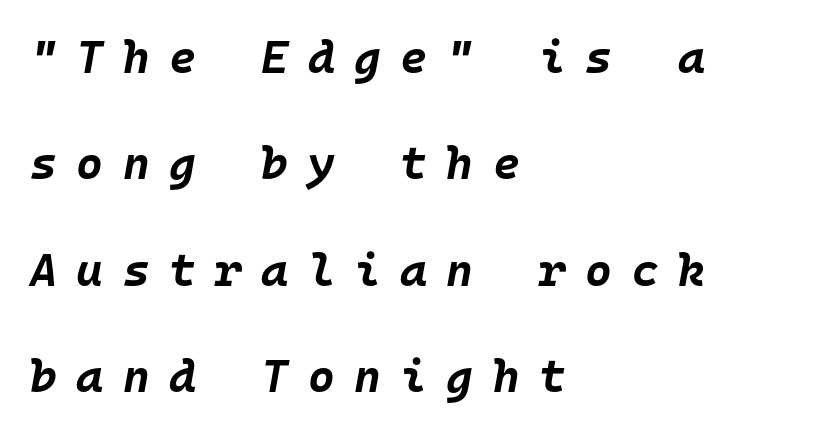
The image shows 46 px bold type, italic (leaning right), monospaced; set left-aligned, loose line spacing (2.31x), unusually wide letter spacing (+0.42 em), not underlined; low stroke contrast and a large x-height.
